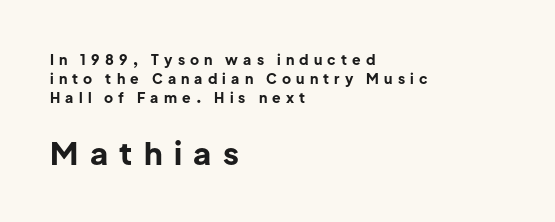
{"serif": "no", "italic": "no", "bold": "yes", "weight": "bold", "width": "normal", "stroke_contrast": "low", "x_height": "medium", "monospaced": "no", "underline": "no", "align": "left", "line_spacing": "normal", "line_spacing_ratio": 1.36, "letter_spacing": "wide", "letter_spacing_em": 0.37, "larger_block": "second", "size_ratio": 2.21, "glyph_px": 31}
